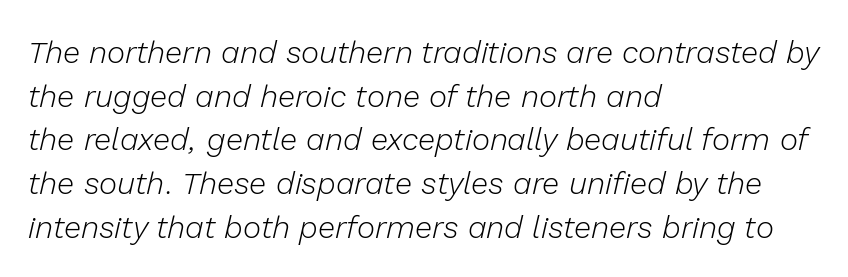
Line spacing here is normal. Letter spacing: default. Note the varied advance widths — an 'i' is clearly narrower than an 'm'. Words float on clear page, feet unadorned. The setting favours the left margin, as ordinary paragraphs usually do. The glyphs look as if they've been sheared to an angle.
